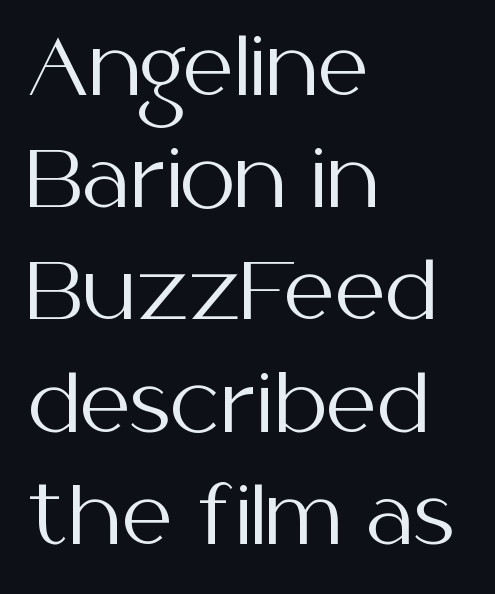
Observe the ordinary spacing: letters are neighbours, not strangers. The text was rendered using a sans face with plain stroke endings. Quick note: not italic, upright. The zone under the glyphs is completely vacant. This is not heavy type; no bold has been used. Summary of vertical rhythm: regular, with standard interline spacing.
